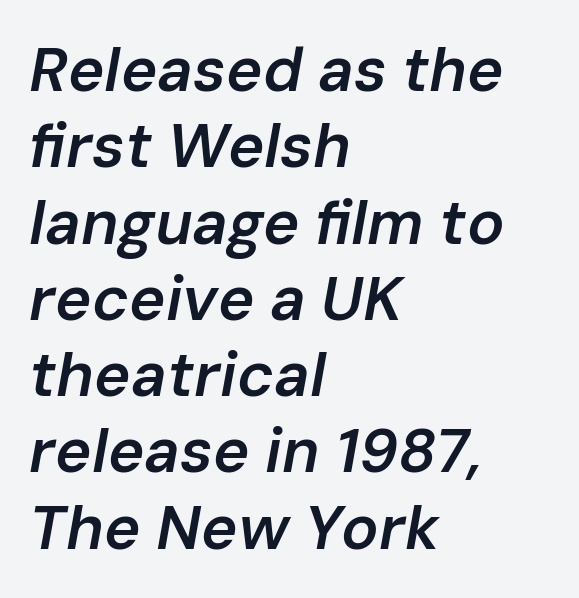
The image shows 62 px semibold type, italic (leaning right); set left-aligned, line spacing 1.23x, normal letter spacing, not underlined; low stroke contrast and a medium x-height.
